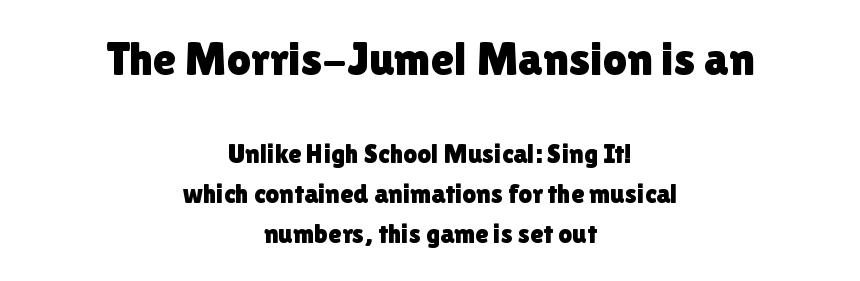
Q: Is the text italic (slanted)? A: No, it is upright.
Q: Is the typeface a serif or a sans-serif typeface? A: Sans-serif.
Q: Is the text underlined? A: No.
Q: How is the paragraph aligned? A: Centered.
Q: Is the spacing between letters normal or unusually wide? A: Normal.
Q: Is the spacing between lines tight, normal or loose? A: Normal.
Q: Which block of text is set in a larger size, the first (top) or the second (bottom)? A: The first (top) one.
Q: Width (condensed, normal, or wide)? A: Normal.
Q: x-height? A: Medium.
Q: Monospaced? A: No.
